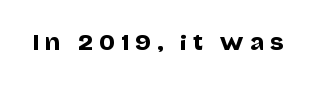
Q: Is the text italic (slanted)? A: No, it is upright.
Q: Is the text underlined? A: No.
Q: Is the spacing between letters normal or unusually wide? A: Unusually wide.
